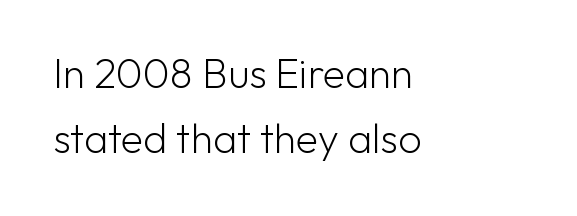
{"serif": "no", "italic": "no", "bold": "no", "weight": "light", "width": "normal", "stroke_contrast": "low", "x_height": "medium", "monospaced": "no", "underline": "no", "align": "left", "line_spacing": "normal", "line_spacing_ratio": 1.58, "letter_spacing": "normal", "letter_spacing_em": 0.0, "glyph_px": 41}
